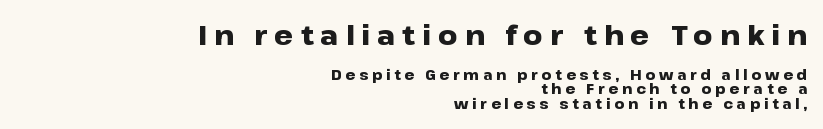
This is heavy type, rendered in bold. The rendering anchors every line to the right-hand side. The passage shown stacks its lines with hardly any gap. Glance below the letters and you will spot only blank space. Loose tracking; the words dissolve into strings of separated letters. Scale decreases going downward across the two blocks.
